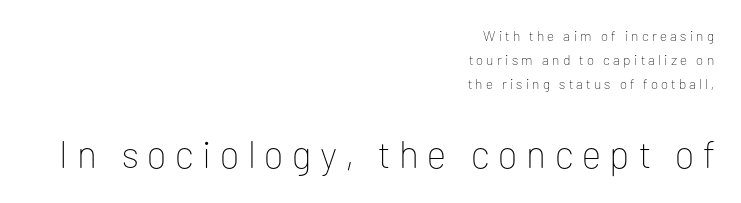
The image shows 38 px thin sans-serif type, upright; set right-aligned, line spacing 1.72x, unusually wide letter spacing (+0.23 em), not underlined; the second (bottom) block is 2.71x larger; low stroke contrast and a medium x-height.
